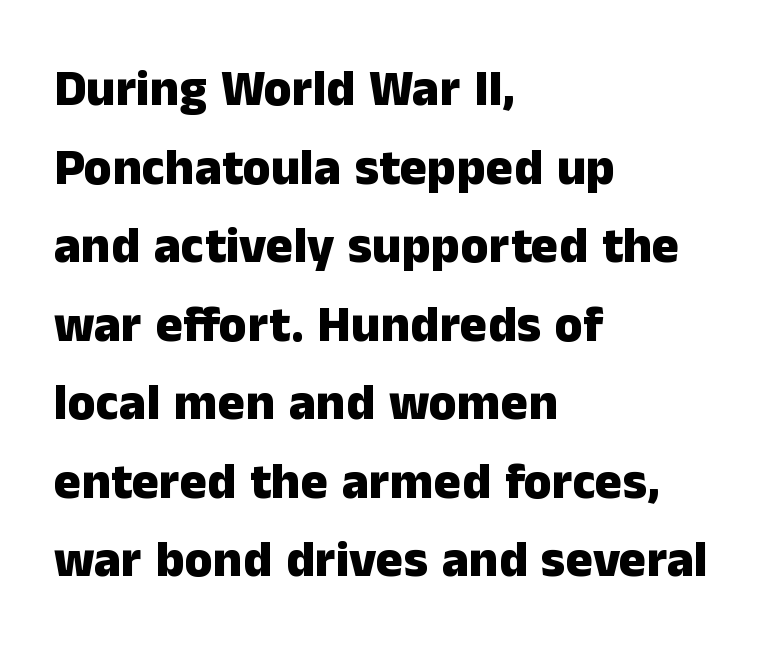
Q: Is the text bold? A: Yes.
Q: Is the text italic (slanted)? A: No, it is upright.
Q: Is the typeface a serif or a sans-serif typeface? A: Sans-serif.
Q: Is the text underlined? A: No.
Q: How is the paragraph aligned? A: Left-aligned.
Q: Is the spacing between letters normal or unusually wide? A: Normal.
Q: Is the spacing between lines tight, normal or loose? A: Normal.
Q: Width (condensed, normal, or wide)? A: Normal.
Q: Stroke contrast? A: Low.
Q: x-height? A: Medium.
Q: Monospaced? A: No.
